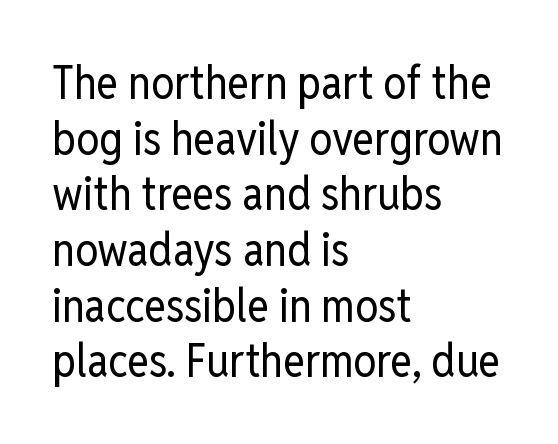
The image shows 46 px regular-weight, condensed sans-serif type, upright; set left-aligned, line spacing 1.21x, normal letter spacing, not underlined; low stroke contrast and a medium x-height.
